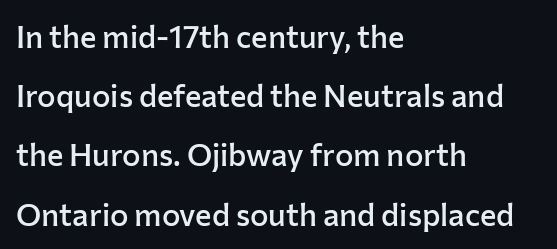
The image shows 31 px semibold sans-serif type, upright; set left-aligned, loose line spacing (1.91x), normal letter spacing, not underlined; low stroke contrast and a medium x-height.
